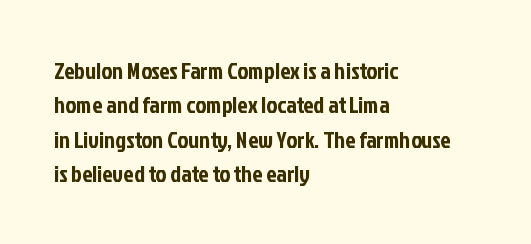
If you drew a ruler down the left edge, every line would touch it. Any mark beneath the type? The region is blank. Vertical spacing — default. It's the straight-up-and-down kind of type.
